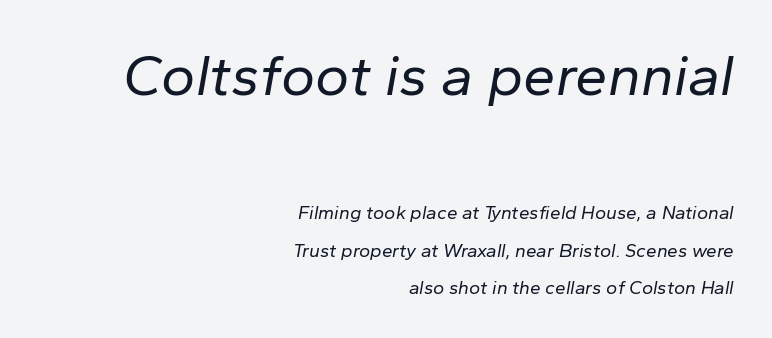
The image shows 58 px regular-weight type, italic (leaning right); set right-aligned, loose line spacing (1.99x), normal letter spacing, not underlined; the first (top) block is 3.05x larger; low stroke contrast and a medium x-height.
